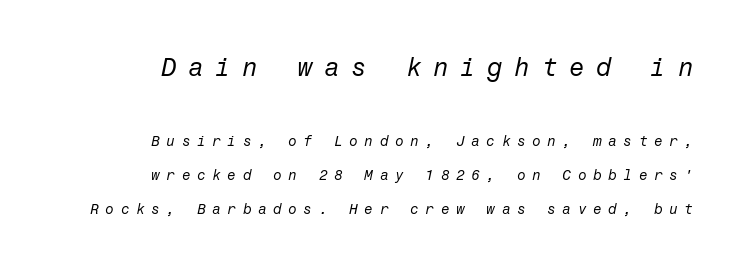
Q: Is the text bold? A: No.
Q: Is the text italic (slanted)? A: Yes, it leans right by about 12 degrees.
Q: Is the text underlined? A: No.
Q: How is the paragraph aligned? A: Right-aligned.
Q: Is the spacing between letters normal or unusually wide? A: Unusually wide.
Q: Is the spacing between lines tight, normal or loose? A: Loose.
Q: Which block of text is set in a larger size, the first (top) or the second (bottom)? A: The first (top) one.
